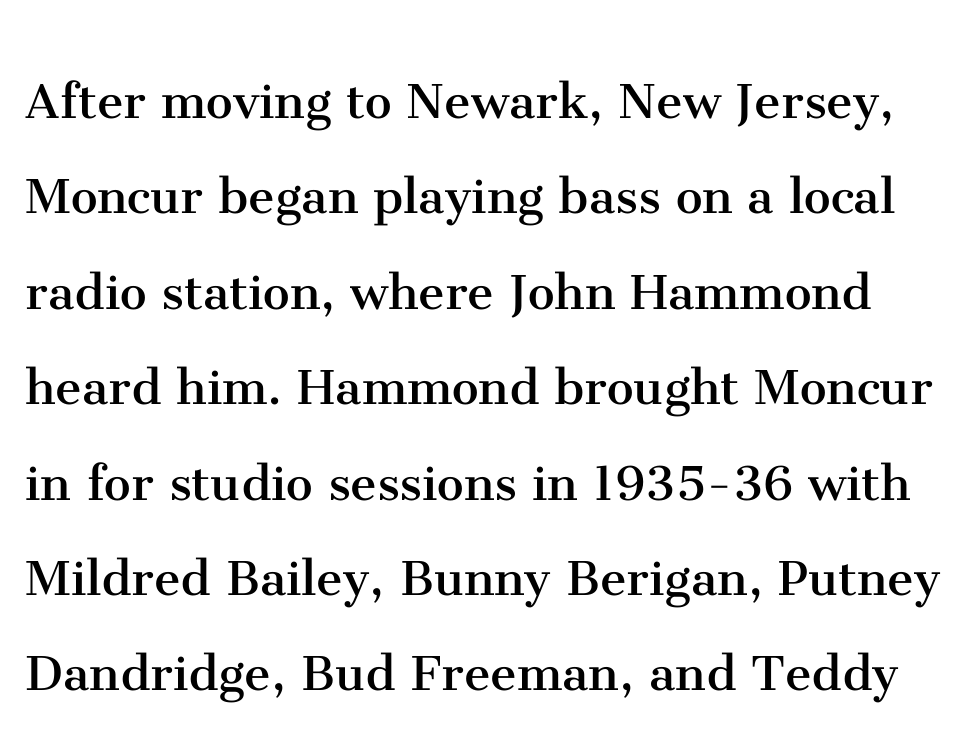
{"serif": "yes", "italic": "no", "bold": "no", "weight": "regular", "width": "normal", "stroke_contrast": "medium", "x_height": "medium", "monospaced": "no", "underline": "no", "line_spacing": "normal", "line_spacing_ratio": 1.59, "letter_spacing": "normal", "letter_spacing_em": 0.0, "glyph_px": 60}
